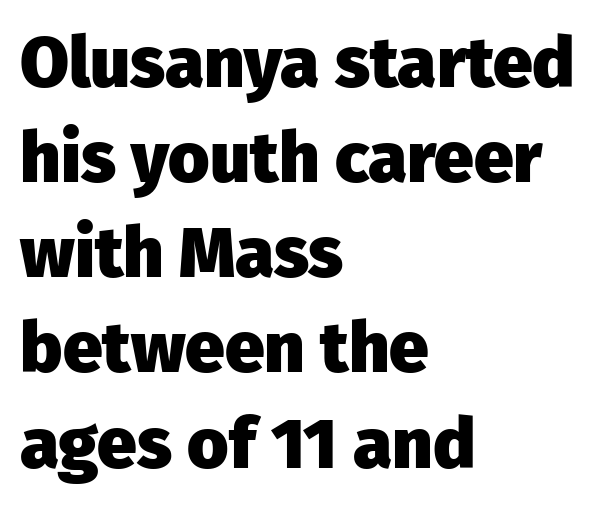
The image shows 71 px heavy sans-serif type, upright; set left-aligned, normal line spacing (1.34x), normal letter spacing, not underlined; low stroke contrast and a medium x-height.
